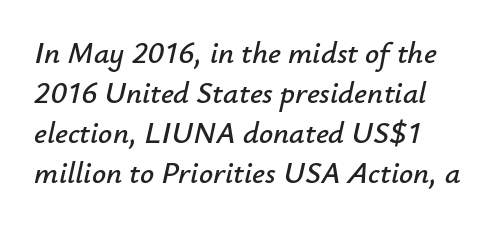
The image shows 31 px text type, italic (leaning right); set left-aligned, normal line spacing (1.29x), normal letter spacing, not underlined; low stroke contrast and a small x-height.
